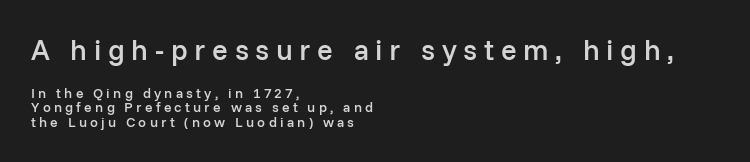
{"serif": "no", "italic": "no", "bold": "semi", "weight": "semibold", "width": "normal", "stroke_contrast": "low", "x_height": "medium", "monospaced": "no", "underline": "no", "align": "left", "line_spacing": "tight", "line_spacing_ratio": 1.03, "letter_spacing": "wide", "letter_spacing_em": 0.23, "larger_block": "first", "size_ratio": 2.07, "glyph_px": 29}
